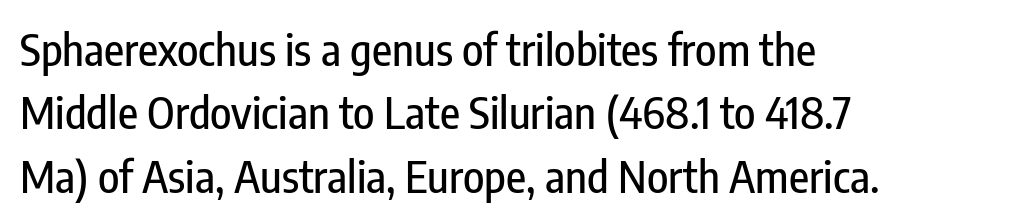
Q: Is the text italic (slanted)? A: No, it is upright.
Q: Is the typeface a serif or a sans-serif typeface? A: Sans-serif.
Q: Is the text underlined? A: No.
Q: How is the paragraph aligned? A: Left-aligned.
Q: Is the spacing between letters normal or unusually wide? A: Normal.
Q: Is the spacing between lines tight, normal or loose? A: Normal.
Q: Width (condensed, normal, or wide)? A: Condensed.
Q: Stroke contrast? A: Low.
Q: x-height? A: Medium.
Q: Monospaced? A: No.
